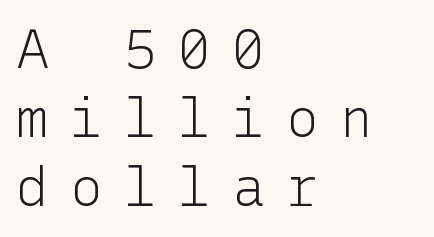
Nothing sits at the stroke ends, so this counts as sans-serif. The typeface has the unassuming heft of standard copy or less. Short note: letters widely spaced. Italic: no, the glyphs are upright roman.
